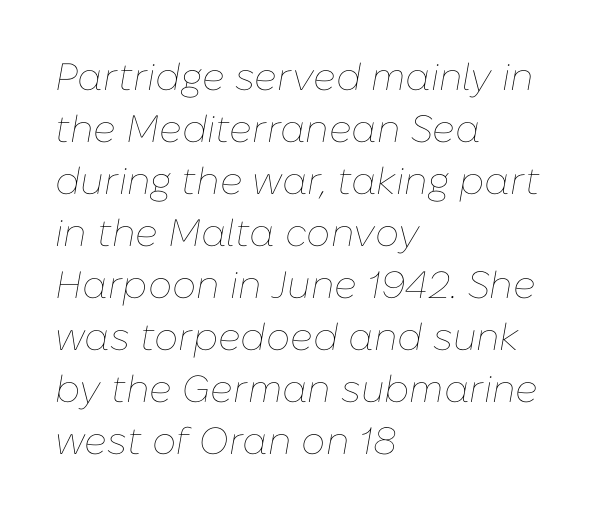
The image shows 38 px thin type, italic (leaning right); set left-aligned, normal line spacing (1.37x), normal letter spacing, not underlined; low stroke contrast and a medium x-height.
